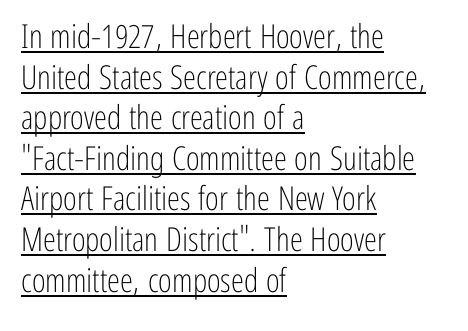
Q: Is the text bold? A: No.
Q: Is the text italic (slanted)? A: No, it is upright.
Q: Is the typeface a serif or a sans-serif typeface? A: Sans-serif.
Q: Is the text underlined? A: Yes.
Q: How is the paragraph aligned? A: Left-aligned.
Q: Is the spacing between letters normal or unusually wide? A: Normal.
Q: Width (condensed, normal, or wide)? A: Condensed.
Q: Stroke contrast? A: Low.
Q: x-height? A: Medium.
Q: Monospaced? A: No.
